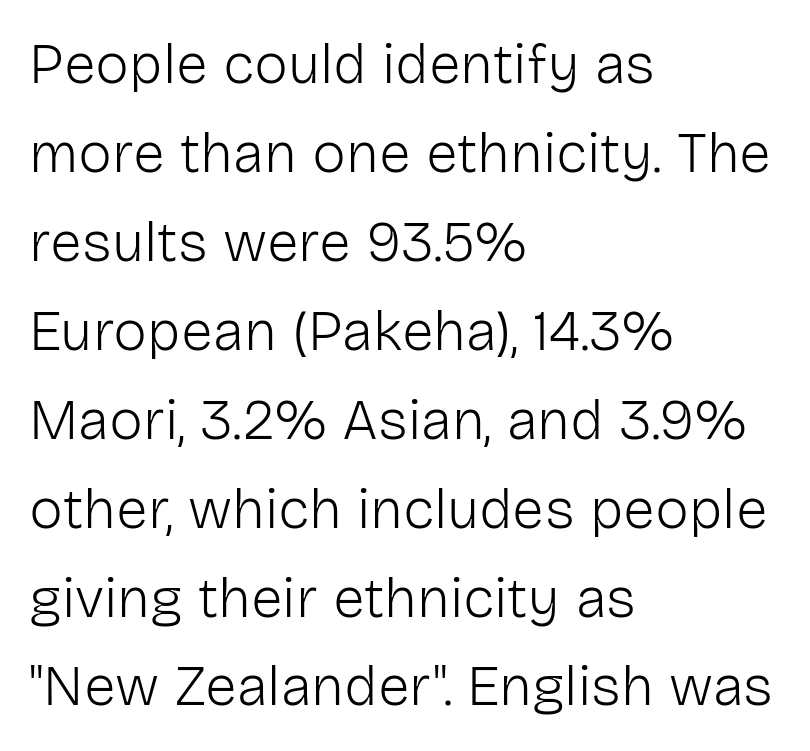
The image shows 57 px light sans-serif type, upright; set left-aligned, normal line spacing (1.56x), normal letter spacing, not underlined; low stroke contrast and a medium x-height.
